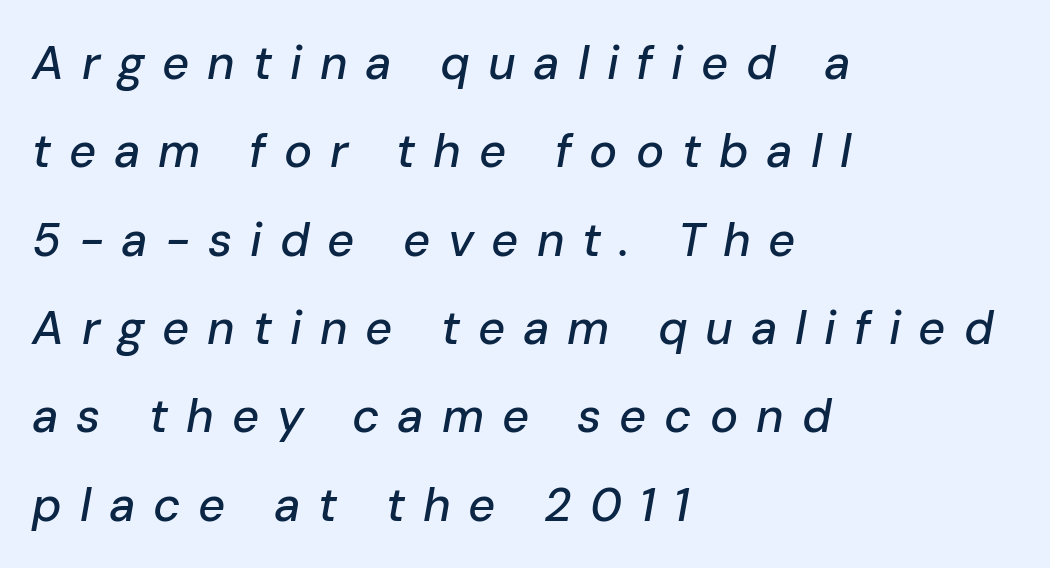
Every character sits at an angle, as italics do. Short note: letters widely spaced. The typesetter chose a ragged-right arrangement here. Looks like regular typesetting: each glyph gets only the width it needs.
